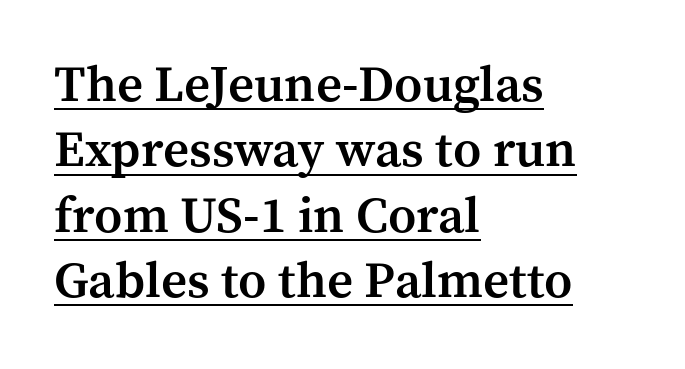
{"serif": "yes", "italic": "no", "bold": "semi", "weight": "semibold", "width": "normal", "stroke_contrast": "medium", "x_height": "medium", "monospaced": "no", "underline": "yes", "align": "left", "line_spacing": "normal", "line_spacing_ratio": 1.28, "letter_spacing": "normal", "letter_spacing_em": 0.0, "glyph_px": 51}
